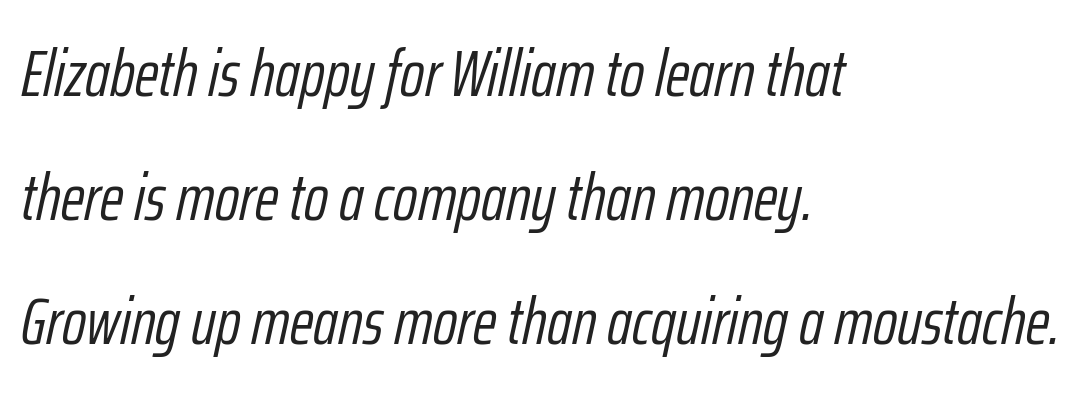
Summary of weight: not heavy and not bold. There's an unmistakable incline to the writing here. The glyphs are unaccompanied by any horizontal stroke below them. This sample has the flowing, uneven cadence of proportional lettering. Visually the block forms a straight wall on the left and a jagged coastline on the right. The rendering keeps characters at their native spacing.
